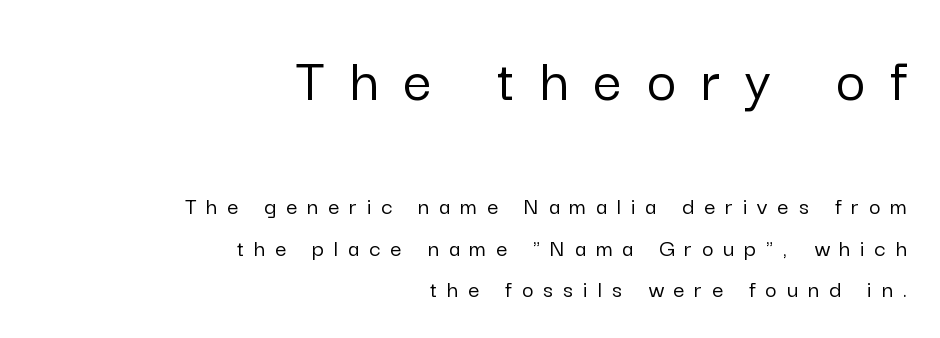
Think of a printed novel: that variable character pitch is what you see here. Upright lettering throughout. The compositor pushed each line to the right boundary. What stands out about the letter spacing? Its width — letters are far apart.
